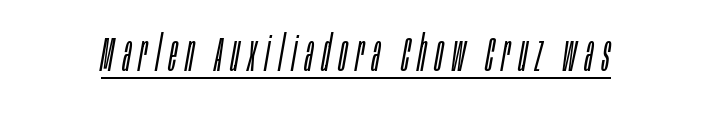
The face used here is proportionally spaced, like ordinary book or web type. The typesetting does not lean heavy: it is not bold. The glyphs look as if they've been sheared to an angle. The sample's only ornament is a line tracing under the words.
